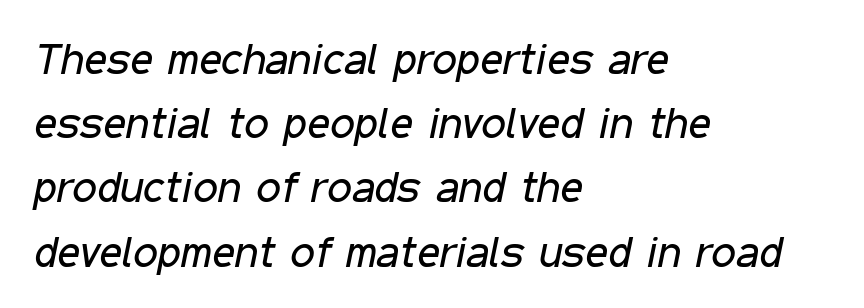
The image shows 44 px regular-weight, condensed type, italic (leaning right); set left-aligned, normal line spacing (1.46x), normal letter spacing, not underlined; low stroke contrast and a medium x-height.
